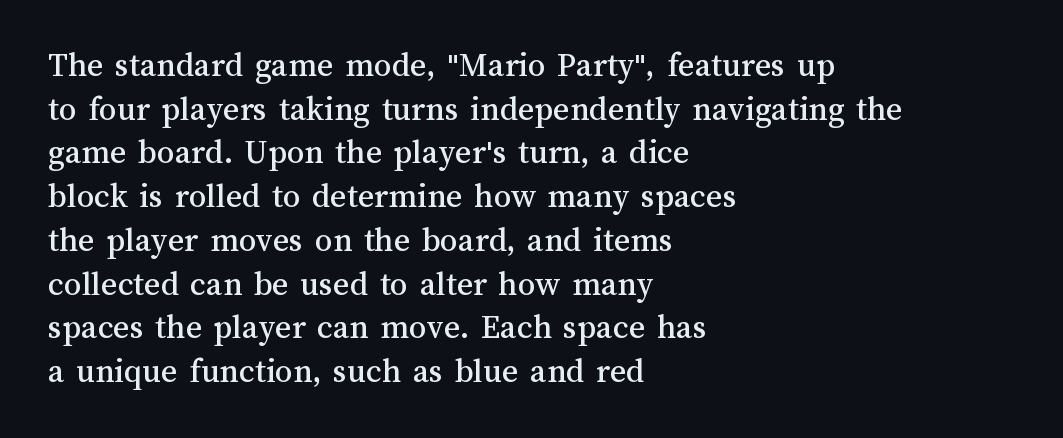
Q: Is the text italic (slanted)? A: No, it is upright.
Q: Is the text underlined? A: No.
Q: How is the paragraph aligned? A: Left-aligned.
Q: Is the spacing between letters normal or unusually wide? A: Normal.
Q: Is the spacing between lines tight, normal or loose? A: Normal.
Q: Width (condensed, normal, or wide)? A: Normal.
Q: Stroke contrast? A: Medium.
Q: x-height? A: Medium.
Q: Monospaced? A: No.
